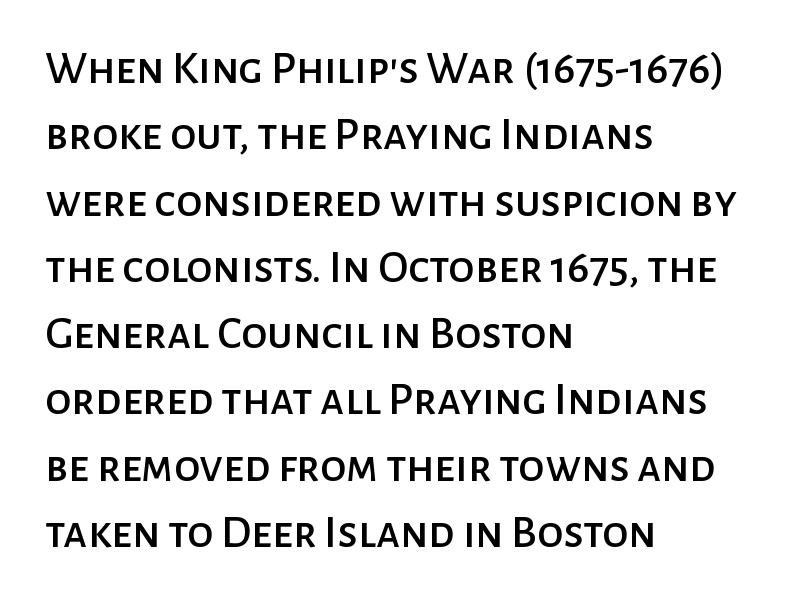
{"serif": "no", "italic": "no", "width": "normal", "stroke_contrast": "low", "x_height": "medium", "monospaced": "no", "underline": "no", "align": "left", "line_spacing": "normal", "line_spacing_ratio": 1.41, "letter_spacing": "normal", "letter_spacing_em": 0.0, "glyph_px": 47}
